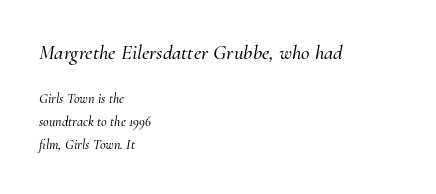
Is the type slanted? Yes — the strokes lean at a clear angle. Glyph-to-glyph distance matches everyday printed text. The passage shown begins with its larger block and ends with its smaller one. One glance says typical: line gaps are just what's usual.
